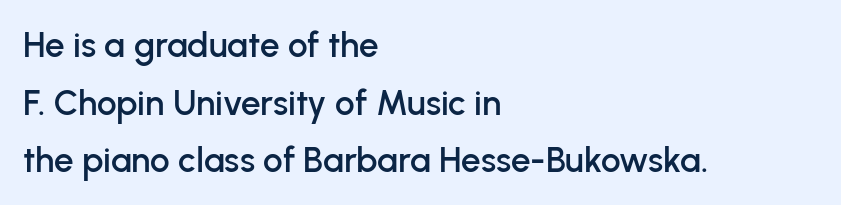
{"serif": "no", "italic": "no", "width": "normal", "stroke_contrast": "low", "x_height": "medium", "monospaced": "no", "underline": "no", "align": "left", "line_spacing": "normal", "line_spacing_ratio": 1.65, "letter_spacing": "normal", "letter_spacing_em": 0.0, "glyph_px": 35}
